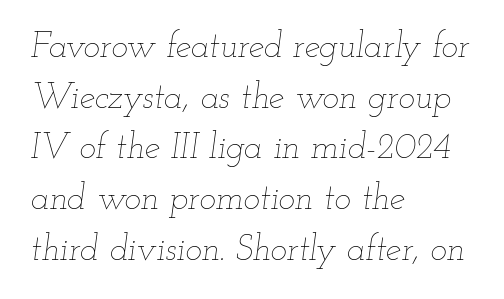
The image shows 35 px thin, wide type, italic (leaning right); set left-aligned, normal line spacing (1.45x), normal letter spacing, not underlined; low stroke contrast and a small x-height.
